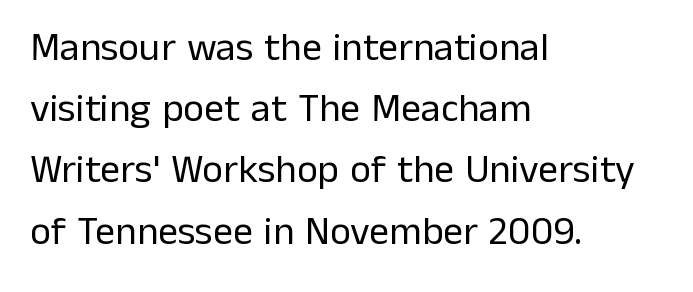
Q: Is the text bold? A: No.
Q: Is the text italic (slanted)? A: No, it is upright.
Q: Is the typeface a serif or a sans-serif typeface? A: Sans-serif.
Q: Is the text underlined? A: No.
Q: How is the paragraph aligned? A: Left-aligned.
Q: Is the spacing between letters normal or unusually wide? A: Normal.
Q: Is the spacing between lines tight, normal or loose? A: Normal.
Q: Width (condensed, normal, or wide)? A: Normal.
Q: Stroke contrast? A: Low.
Q: x-height? A: Medium.
Q: Monospaced? A: No.
